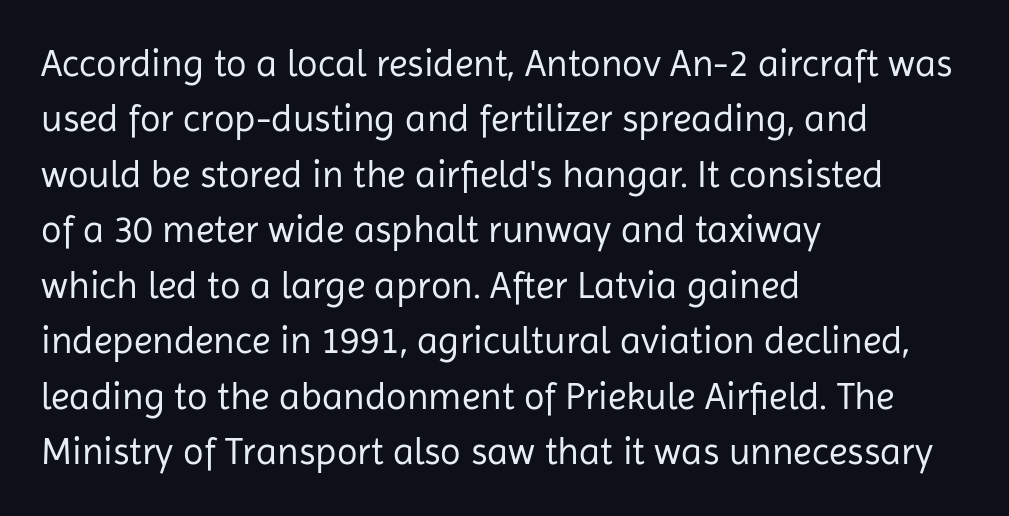
The image shows 38 px regular-weight sans-serif type, upright; set left-aligned, normal line spacing (1.46x), normal letter spacing, not underlined; low stroke contrast and a medium x-height.
